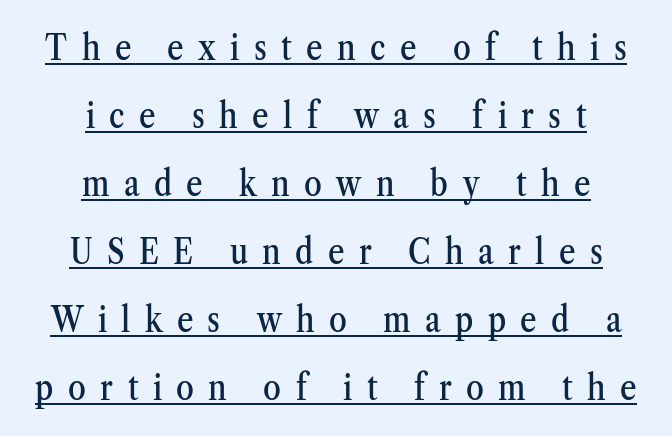
The image shows 36 px condensed serif type, upright; set centered, line spacing 1.89x, unusually wide letter spacing (+0.4 em), underlined; medium stroke contrast and a medium x-height.
